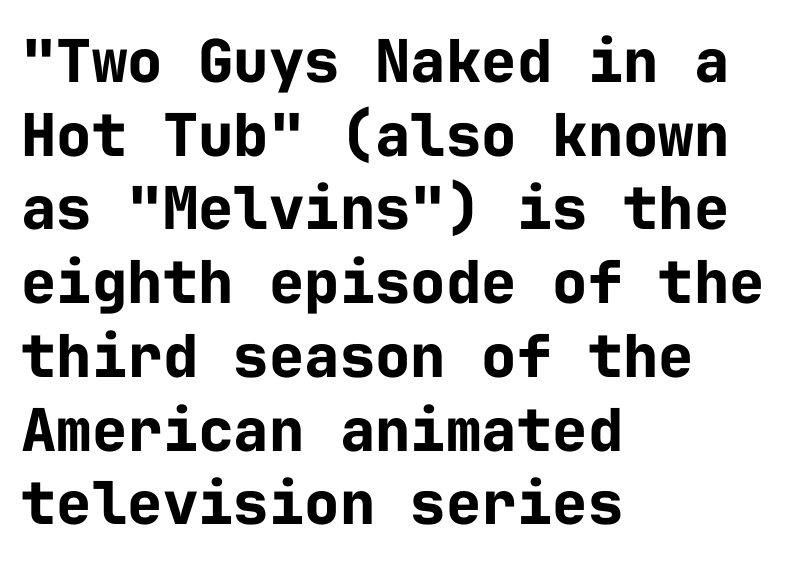
Stroke terminals: plain, sans-serif. The passage shown has conventional tracking throughout. Only glyphs here, with clear space below each row. Is this a fixed-width face? Yes — each glyph sits in an identical cell. The compositor pushed each line to the left boundary. The glyphs have the mass of a bold cut.
